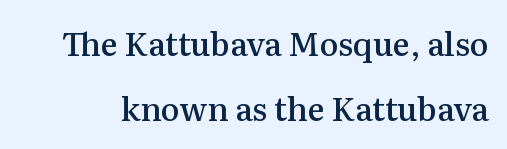
The image shows 32 px semibold serif type, upright; set loose line spacing (2.02x), normal letter spacing, not underlined; medium stroke contrast and a medium x-height.
